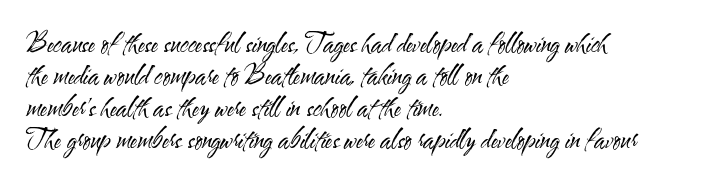
The passage shown is not underscored anywhere. Words appear dense and cohesive because spacing is normal. Alignment: flush left.
